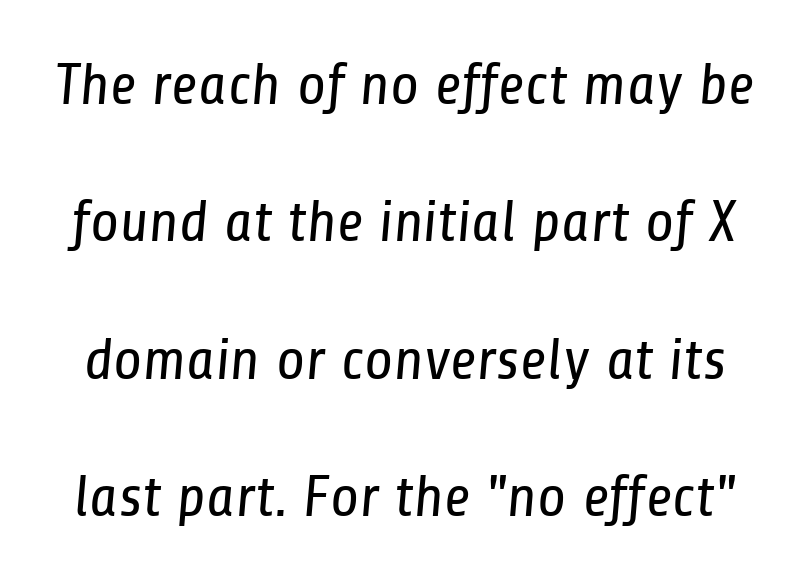
{"serif": "no", "bold": "no", "weight": "regular", "width": "condensed", "stroke_contrast": "low", "x_height": "medium", "monospaced": "no", "underline": "no", "line_spacing": "loose", "line_spacing_ratio": 2.33, "letter_spacing": "normal", "letter_spacing_em": 0.0, "glyph_px": 59}
